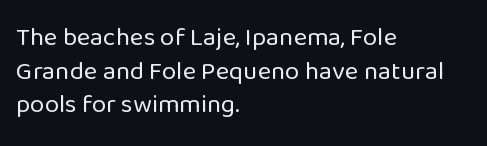
Interline gaps are of average width in this sample. In terms of posture, this sample is upright. Teacher's note: observe the even left margin — that is flush-left alignment. The cut favours lightness, reaching ordinary text weight at its darkest.
